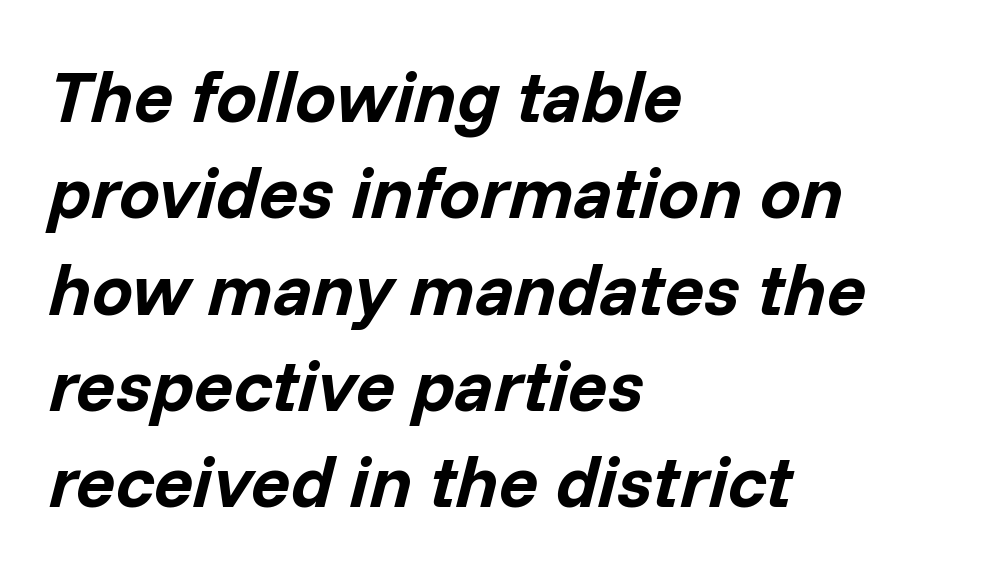
The image shows 73 px bold type, italic (leaning right); set left-aligned, normal line spacing (1.32x), normal letter spacing, not underlined; low stroke contrast and a medium x-height.
